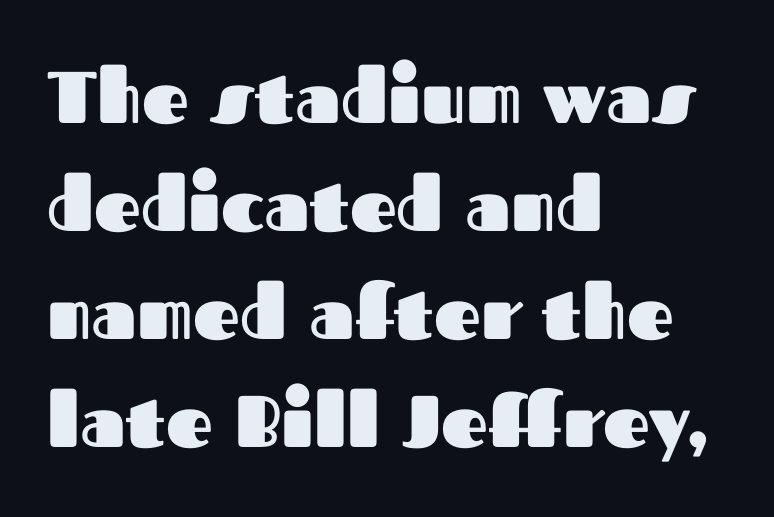
The image shows 73 px heavy sans-serif type, upright; set left-aligned, normal line spacing (1.48x), normal letter spacing, not underlined; medium stroke contrast and a medium x-height.
